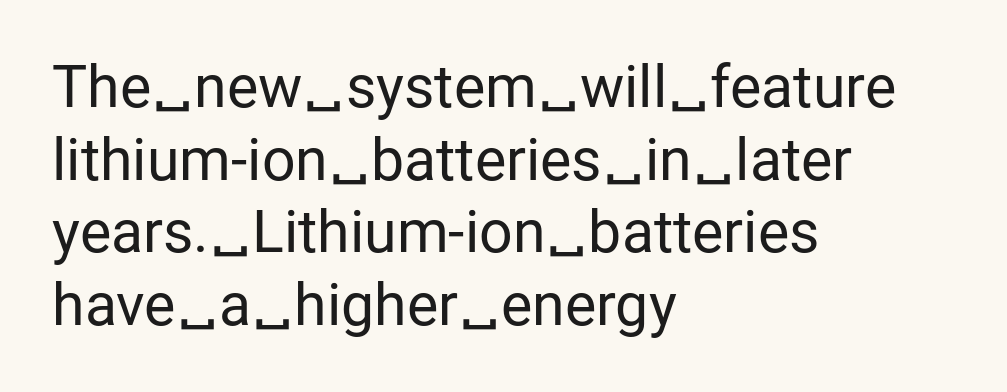
{"serif": "no", "italic": "no", "bold": "no", "weight": "regular", "width": "normal", "stroke_contrast": "low", "x_height": "medium", "monospaced": "no", "underline": "no", "align": "left", "line_spacing_ratio": 1.23, "letter_spacing": "normal", "letter_spacing_em": 0.0, "glyph_px": 59}
